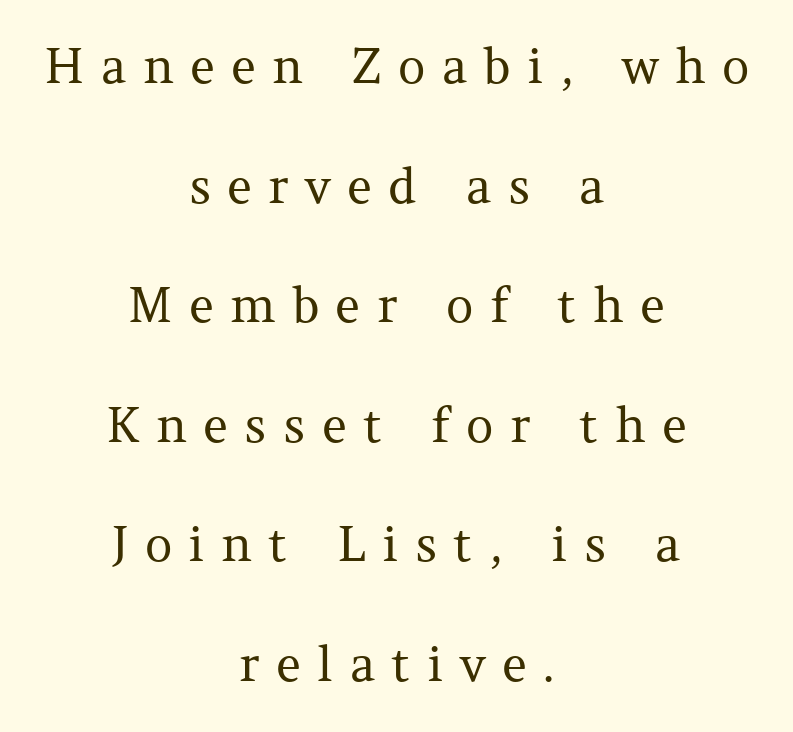
Here the glyphs are tracked loosely, breaking word shapes into spaced letters. The lines are spread far apart with generous leading. No heavy texture on the line: the type isn't bold. The letters advance in unequal steps, a hallmark of proportional type.
